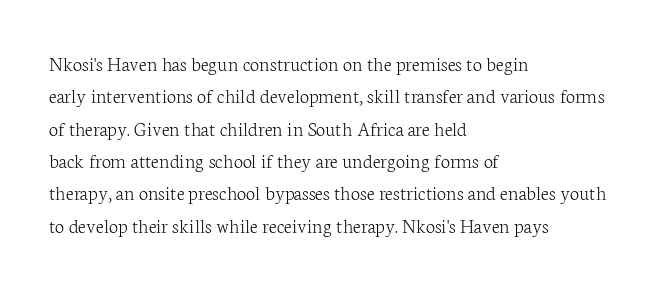
Words float on clear page, feet unadorned. Letters have the restrained weight of plain body copy at most. Horizontal alignment here is leftward, the default for most running prose. Whoever set this chose a conventional vertical rhythm. This sample uses an upright cut, with every glyph sitting square on the baseline.
